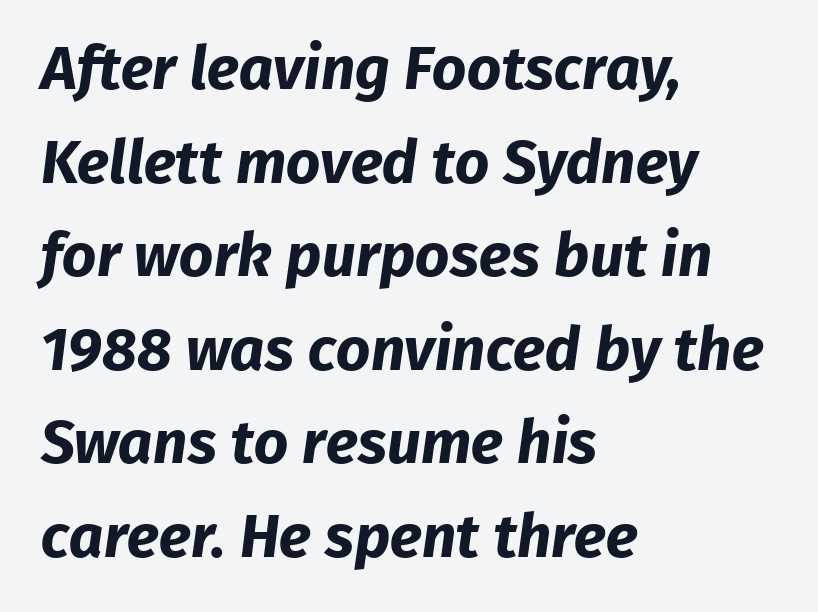
Q: Is the text bold? A: Yes.
Q: Is the typeface a serif or a sans-serif typeface? A: Sans-serif.
Q: Is the text underlined? A: No.
Q: How is the paragraph aligned? A: Left-aligned.
Q: Is the spacing between letters normal or unusually wide? A: Normal.
Q: Is the spacing between lines tight, normal or loose? A: Normal.
Q: Width (condensed, normal, or wide)? A: Normal.
Q: Stroke contrast? A: Low.
Q: x-height? A: Medium.
Q: Monospaced? A: No.
